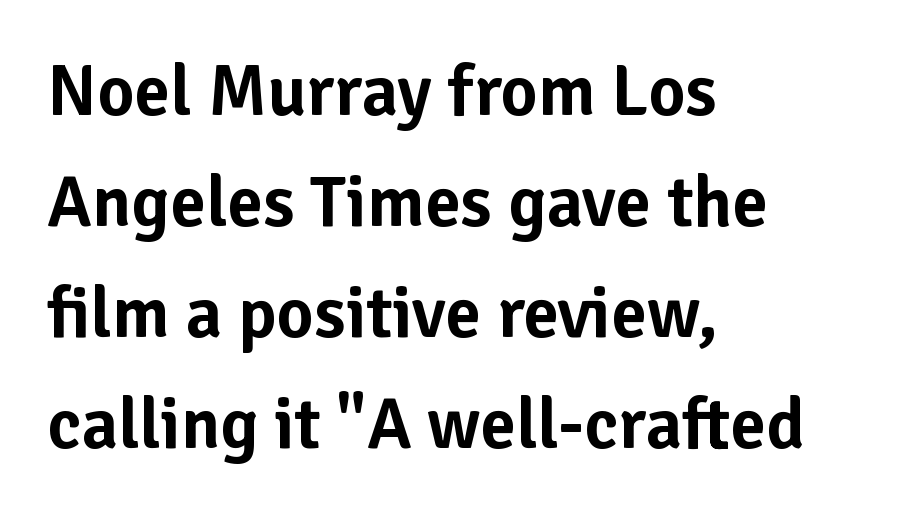
{"serif": "no", "italic": "no", "width": "normal", "stroke_contrast": "low", "x_height": "medium", "monospaced": "no", "underline": "no", "align": "left", "line_spacing": "normal", "line_spacing_ratio": 1.54, "letter_spacing": "normal", "letter_spacing_em": 0.0, "glyph_px": 72}
